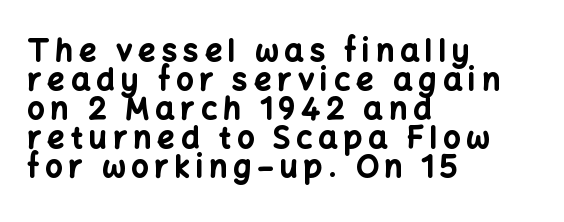
{"serif": "no", "italic": "no", "bold": "yes", "weight": "bold", "width": "normal", "stroke_contrast": "low", "x_height": "medium", "monospaced": "no", "underline": "no", "align": "left", "line_spacing": "tight", "line_spacing_ratio": 0.97, "letter_spacing": "wide", "letter_spacing_em": 0.21, "glyph_px": 30}
